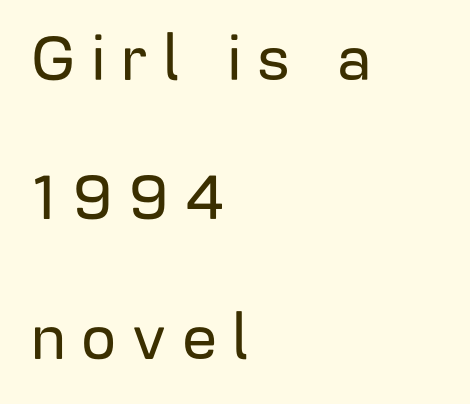
Do the letters lean? They stand straight. Casual observation: everything's shoved over to the left. Line spacing here is loose. Decoration check: the copy has no underline. How are the letters spaced? Widely, with obvious added tracking.
